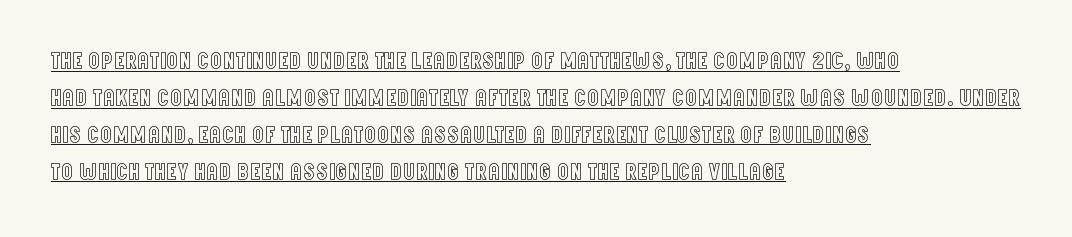
The image shows 24 px text type, upright; set left-aligned, normal line spacing (1.54x), normal letter spacing, underlined.
